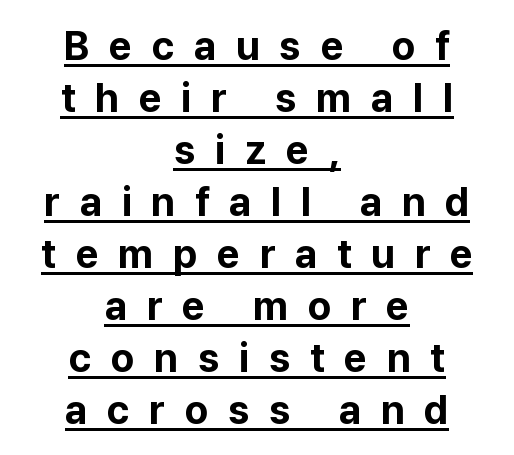
The image shows 40 px bold sans-serif type, upright; set centered, normal line spacing (1.3x), unusually wide letter spacing (+0.49 em), underlined; low stroke contrast and a medium x-height.
